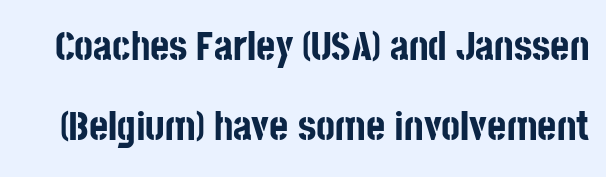
Q: Is the text bold? A: Yes.
Q: Is the text italic (slanted)? A: No, it is upright.
Q: Is the typeface a serif or a sans-serif typeface? A: Sans-serif.
Q: Is the text underlined? A: No.
Q: Is the spacing between letters normal or unusually wide? A: Normal.
Q: Is the spacing between lines tight, normal or loose? A: Loose.
Q: Width (condensed, normal, or wide)? A: Condensed.
Q: Stroke contrast? A: Low.
Q: x-height? A: Large.
Q: Monospaced? A: No.
